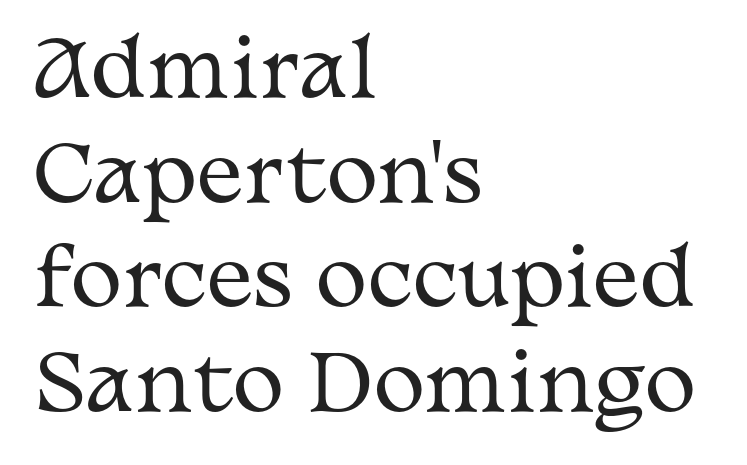
The image shows 78 px regular-weight, wide serif type, upright; set left-aligned, normal line spacing (1.34x), normal letter spacing, not underlined; medium stroke contrast and a medium x-height.
